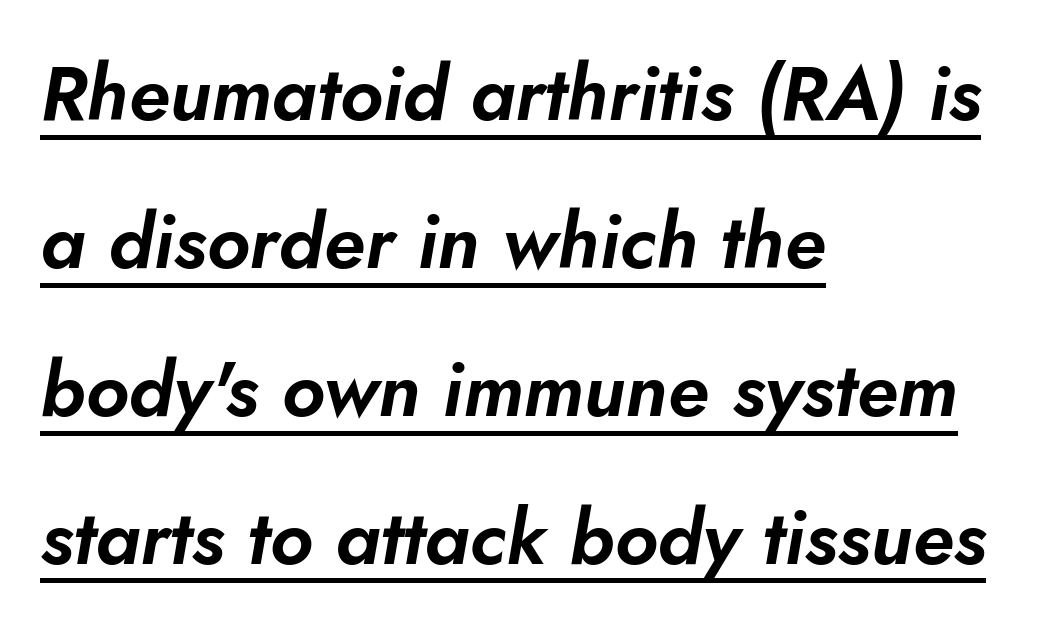
Q: Is the text italic (slanted)? A: Yes, it leans right by about 10 degrees.
Q: Is the text underlined? A: Yes.
Q: How is the paragraph aligned? A: Left-aligned.
Q: Is the spacing between letters normal or unusually wide? A: Normal.
Q: Is the spacing between lines tight, normal or loose? A: Loose.
Q: Width (condensed, normal, or wide)? A: Normal.
Q: Stroke contrast? A: Low.
Q: x-height? A: Small.
Q: Monospaced? A: No.
